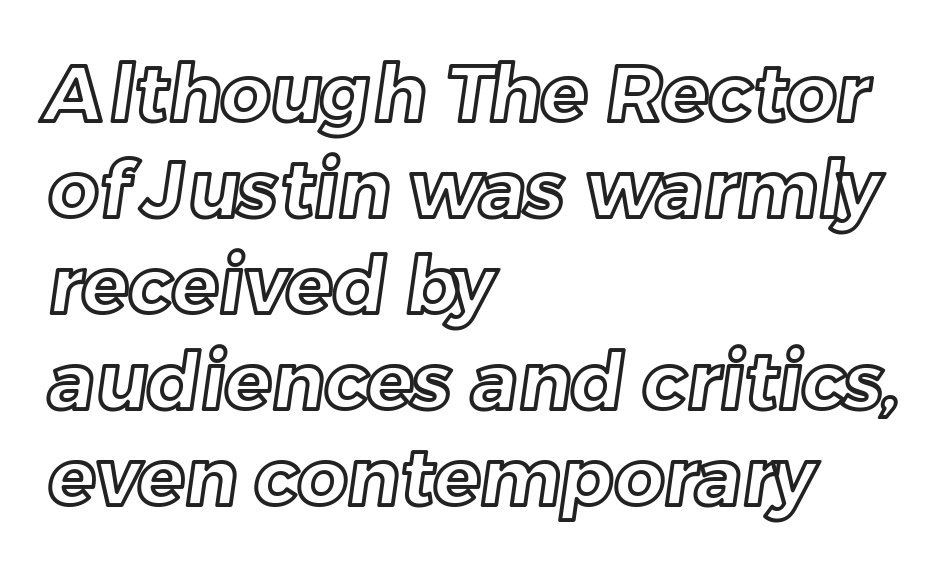
The image shows 78 px text type; set left-aligned, line spacing 1.23x, normal letter spacing, not underlined; a medium x-height.
